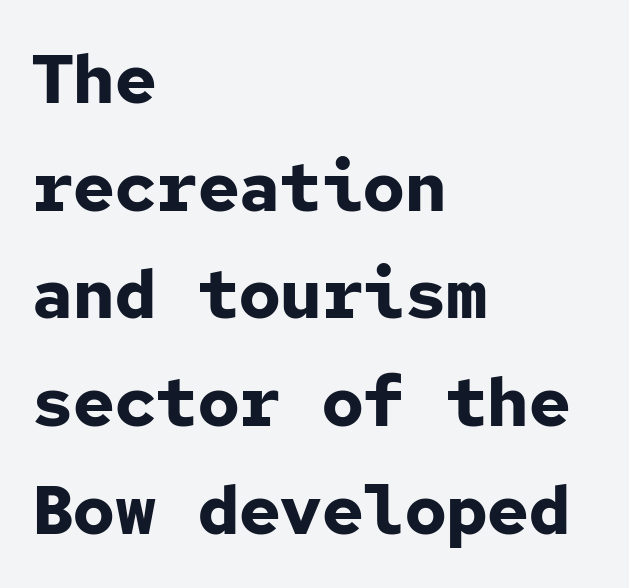
Does the copy run flush right? No — it runs flush left. Notice how descenders clear the ascenders below comfortably — that's standard leading. Upright lettering throughout. This rendering features lettering with no underline.
